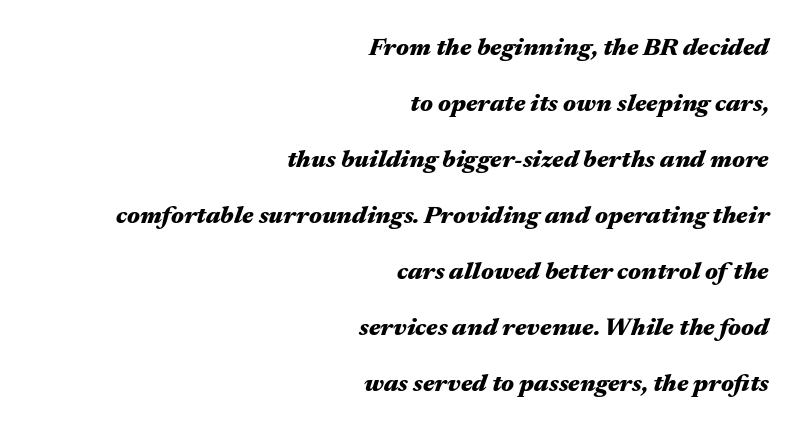
The image shows 25 px bold type, italic (leaning right); set right-aligned, loose line spacing (2.24x), normal letter spacing, not underlined.
